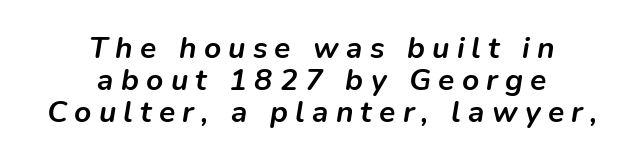
The image shows 30 px semibold type, italic (leaning right); set centered, tight line spacing (1.07x), unusually wide letter spacing (+0.24 em), not underlined; low stroke contrast and a medium x-height.
